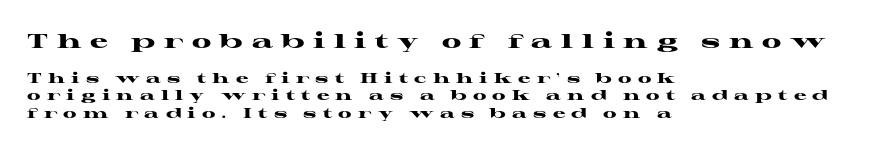
The rag falls on the right side of this text block. No word sits above an underline. The tracking reads as deliberately expanded to a designer's eye. Is the type bold? Yes — the strokes are clearly thick and heavy. Does the leading feel generous? No, just average. A student would notice the top passage is typeset larger than what follows.
